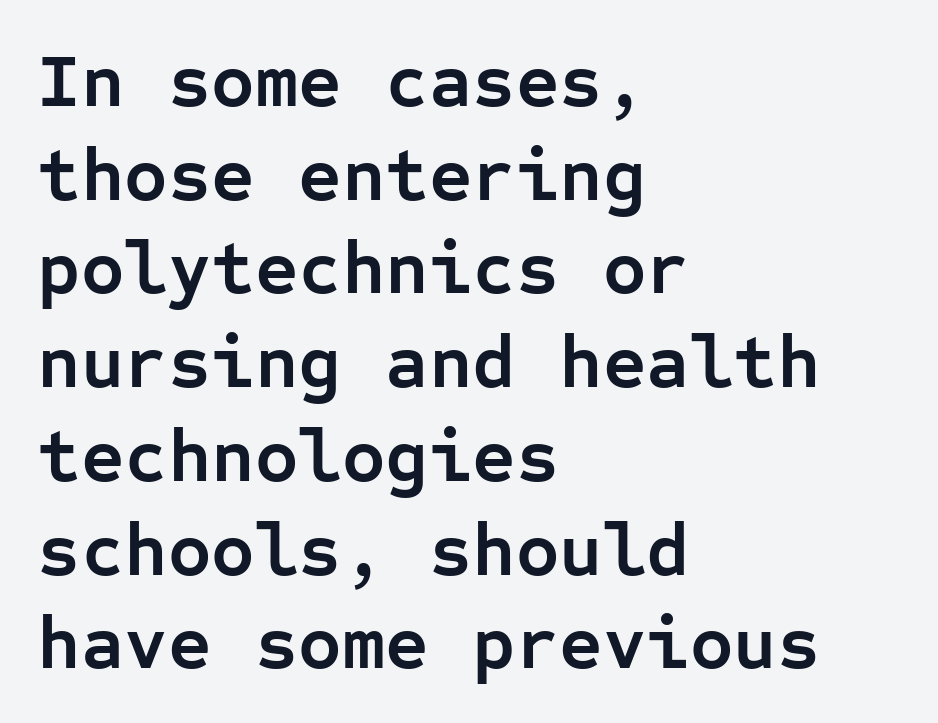
The specimen omits any rule beneath the text block's lines. Nothing unusual about the tracking: characters are spaced as the font intends. Does the leading feel generous? No, just average. The typography opts for an upright posture over an oblique one. As a designer I'd log this as weight 700, bold.
